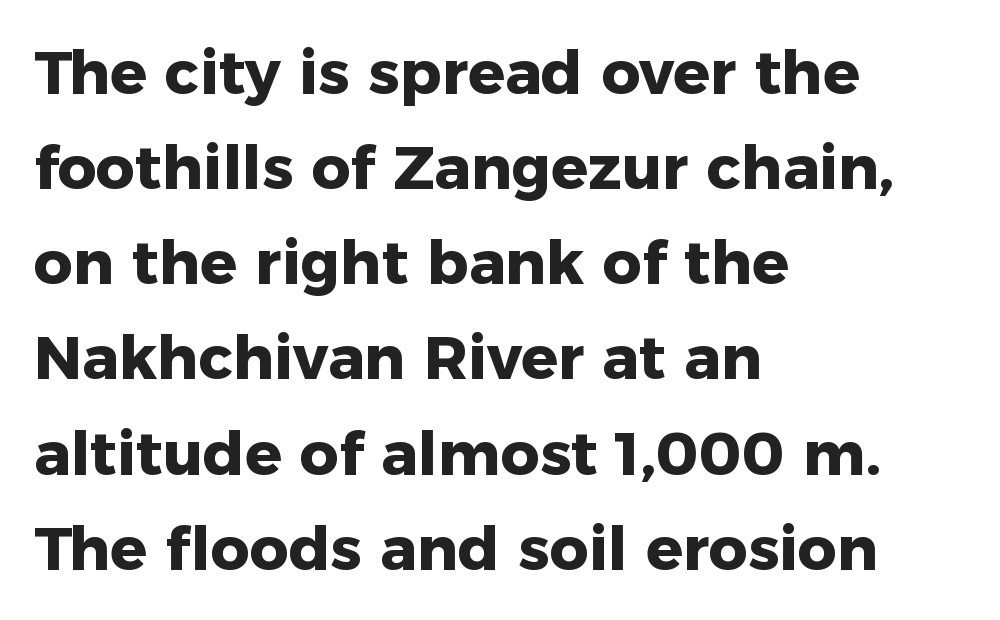
{"serif": "no", "italic": "no", "bold": "yes", "weight": "heavy", "width": "normal", "stroke_contrast": "low", "x_height": "medium", "monospaced": "no", "underline": "no", "align": "left", "line_spacing": "normal", "line_spacing_ratio": 1.56, "letter_spacing": "normal", "letter_spacing_em": 0.0, "glyph_px": 61}
